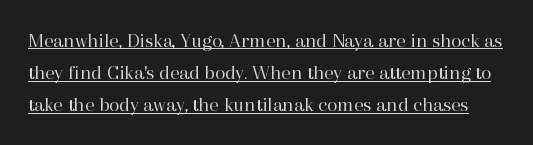
The image shows 21 px text type, upright; set normal line spacing (1.53x), normal letter spacing, underlined.
